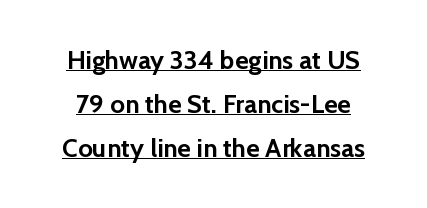
Q: Is the text bold? A: Yes.
Q: Is the text italic (slanted)? A: No, it is upright.
Q: Is the text underlined? A: Yes.
Q: Is the spacing between letters normal or unusually wide? A: Normal.
Q: Is the spacing between lines tight, normal or loose? A: Normal.
